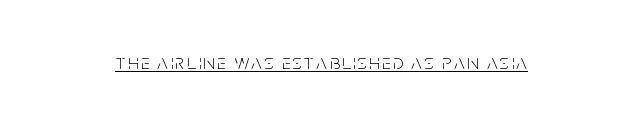
No extra ink here — the face is not bold. The rendered words wear a rule along their underside. Quick note: not italic, upright.
